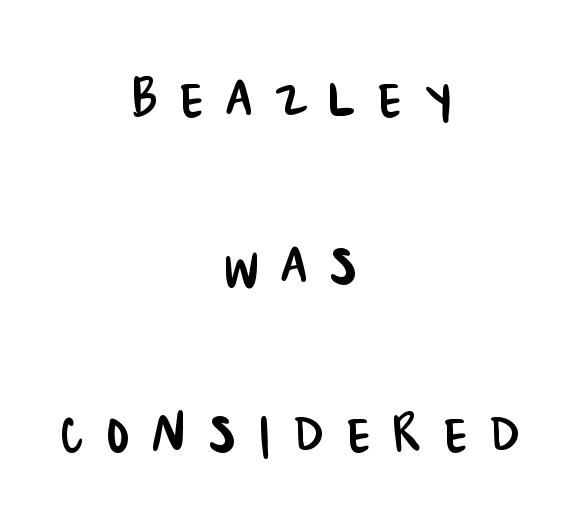
The image shows 68 px condensed sans-serif type; set centered, loose line spacing (2.46x), unusually wide letter spacing (+0.34 em), not underlined; low stroke contrast and a large x-height.
